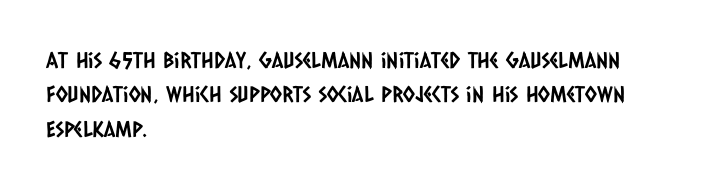
Q: Is the text underlined? A: No.
Q: How is the paragraph aligned? A: Left-aligned.
Q: Is the spacing between letters normal or unusually wide? A: Normal.
Q: Is the spacing between lines tight, normal or loose? A: Normal.
